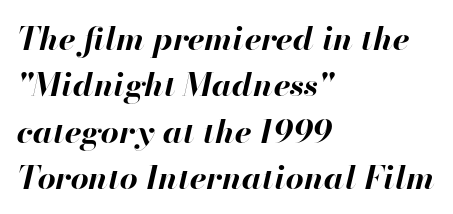
Spacing verdict: proportional, widths tailored to each character. Tracking here is standard; glyphs follow each other at the usual distance. Italic: yes, the glyphs are oblique. The specimen omits any rule beneath the text block's lines. The typesetter chose a ragged-right arrangement here.
